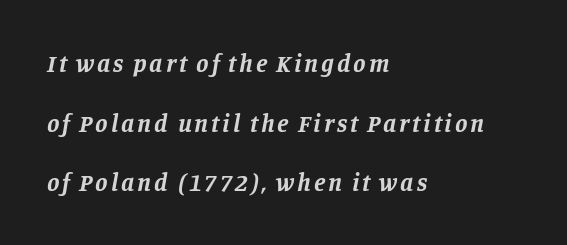
The image shows 25 px bold type, italic (leaning right); set left-aligned, loose line spacing (2.39x), not underlined.
